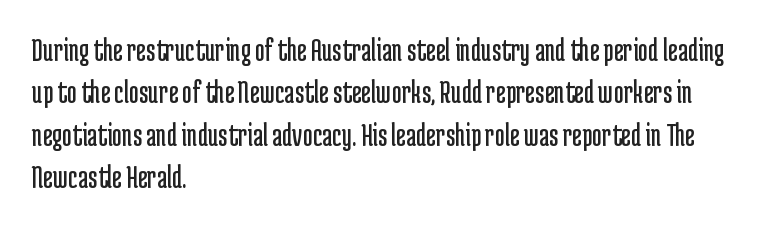
The image shows 34 px regular-weight, condensed sans-serif type, upright; set left-aligned, normal line spacing (1.25x), normal letter spacing, not underlined; low stroke contrast and a medium x-height.
